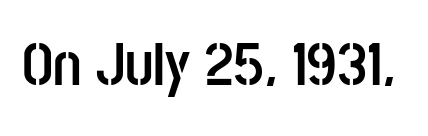
The area under the type is left untouched. Thick stems and heavy bowls — unmistakably bold. Is the letter spacing exaggerated? No — it looks like the ordinary default. The designer went with a sans here, leaving each stem footless. These lines are rendered in a variable-pitch font. Style check: upright.
